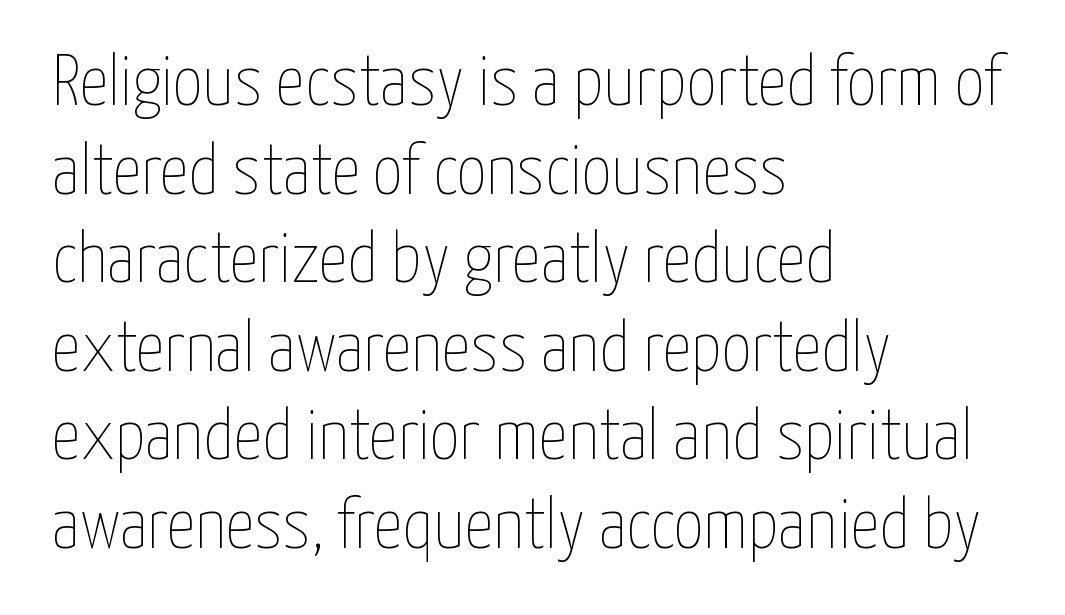
The image shows 72 px thin, condensed type, upright; set left-aligned, line spacing 1.23x, normal letter spacing, not underlined; low stroke contrast and a medium x-height.
